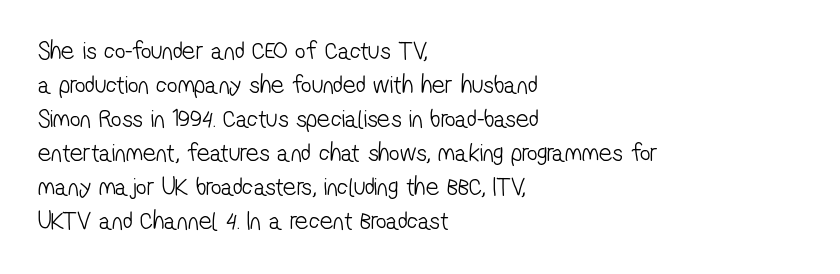
The image shows 26 px text type; set left-aligned, normal line spacing (1.31x), normal letter spacing, not underlined.
